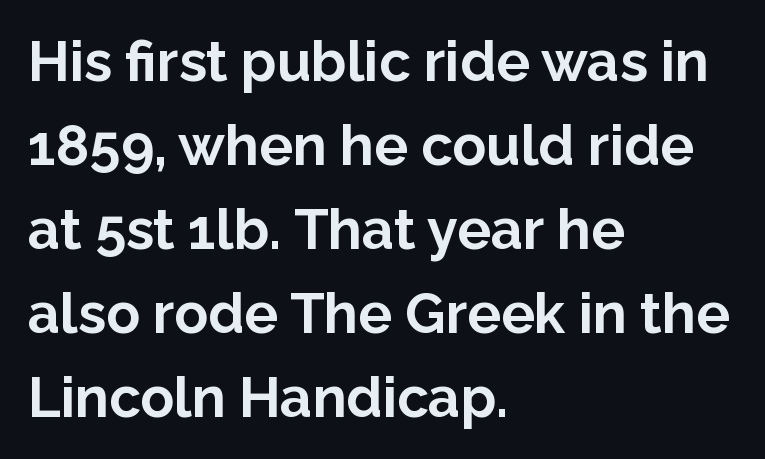
Q: Is the text bold? A: Yes.
Q: Is the text italic (slanted)? A: No, it is upright.
Q: Is the typeface a serif or a sans-serif typeface? A: Sans-serif.
Q: Is the text underlined? A: No.
Q: How is the paragraph aligned? A: Left-aligned.
Q: Is the spacing between letters normal or unusually wide? A: Normal.
Q: Is the spacing between lines tight, normal or loose? A: Normal.
Q: Width (condensed, normal, or wide)? A: Normal.
Q: Stroke contrast? A: Low.
Q: x-height? A: Medium.
Q: Monospaced? A: No.
